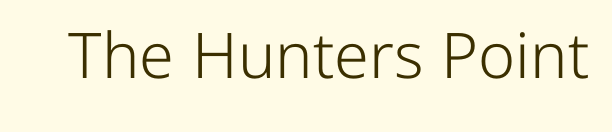
{"serif": "no", "italic": "no", "bold": "no", "weight": "light", "width": "normal", "stroke_contrast": "low", "x_height": "medium", "monospaced": "no", "underline": "no", "letter_spacing": "normal", "letter_spacing_em": 0.0, "glyph_px": 63}
